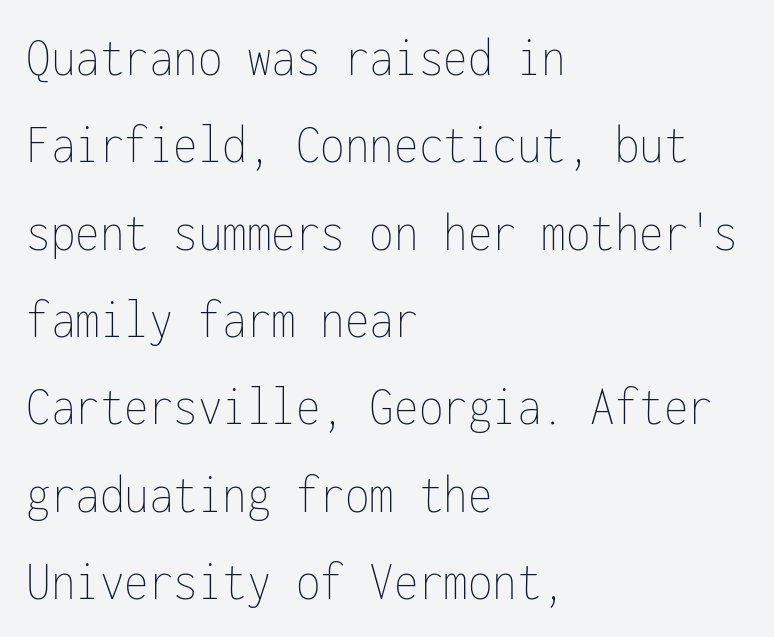
The image shows 56 px thin, condensed type, upright, monospaced; set left-aligned, normal line spacing (1.56x), normal letter spacing, not underlined; low stroke contrast and a medium x-height.
